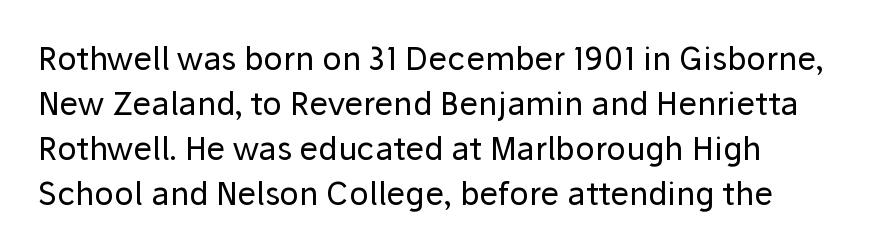
{"serif": "no", "italic": "no", "bold": "no", "weight": "regular", "width": "normal", "stroke_contrast": "low", "x_height": "medium", "monospaced": "no", "underline": "no", "line_spacing": "normal", "line_spacing_ratio": 1.41, "letter_spacing": "normal", "letter_spacing_em": 0.0, "glyph_px": 32}
